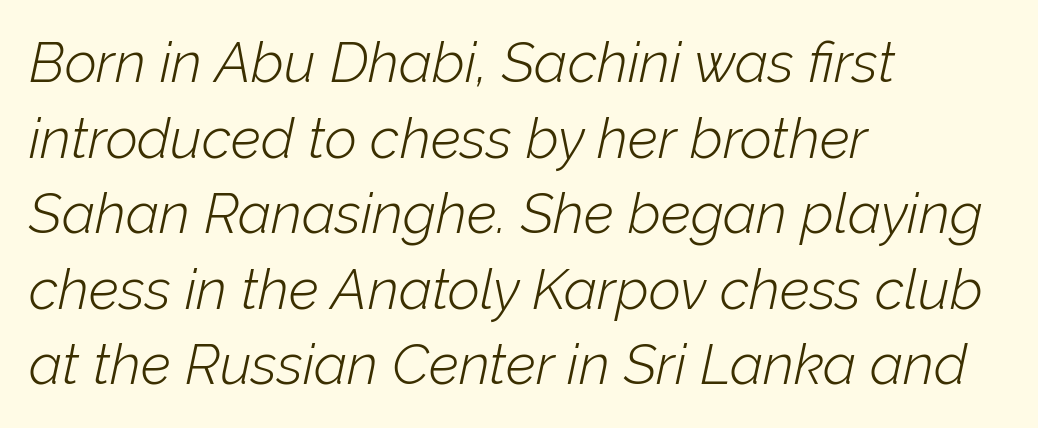
The image shows 56 px light type, italic (leaning right); set left-aligned, normal line spacing (1.35x), normal letter spacing, not underlined; low stroke contrast and a medium x-height.
